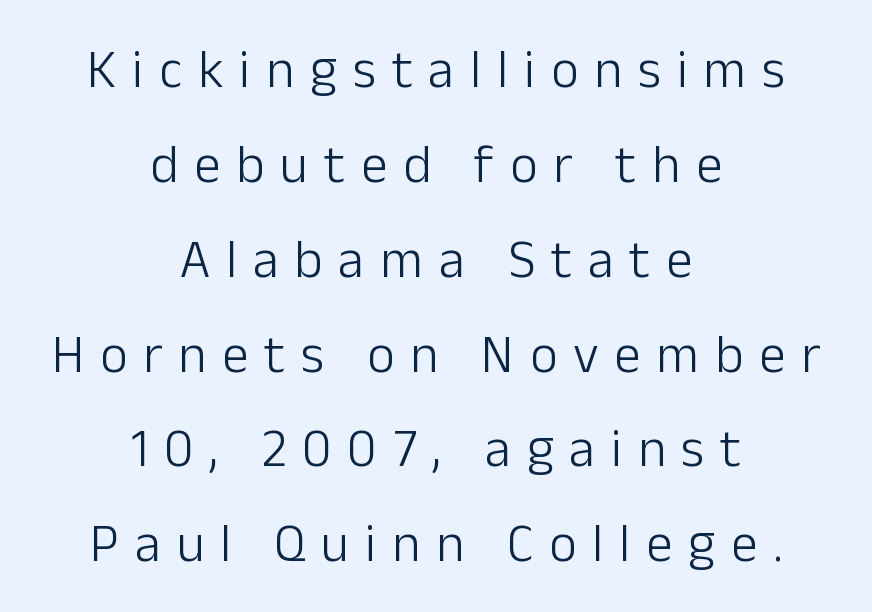
The image shows 53 px light sans-serif type, upright; set centered, line spacing 1.79x, unusually wide letter spacing (+0.3 em), not underlined; low stroke contrast and a medium x-height.
